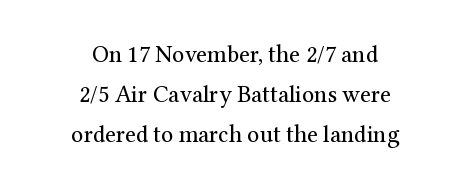
{"italic": "no", "bold": "no", "underline": "no", "align": "center", "line_spacing": "normal", "line_spacing_ratio": 1.67, "letter_spacing": "normal", "letter_spacing_em": 0.0, "glyph_px": 24}
